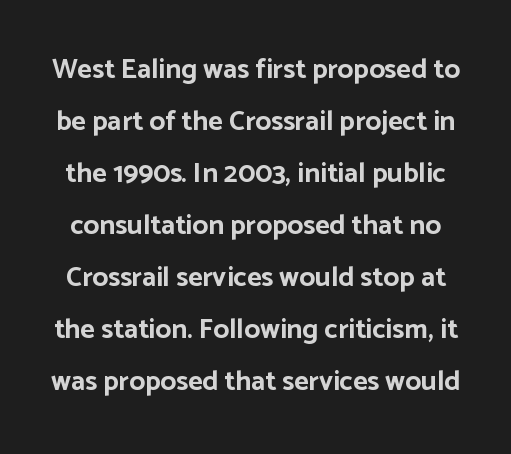
The image shows 28 px bold sans-serif type, upright; set line spacing 1.86x, normal letter spacing, not underlined; low stroke contrast and a medium x-height.
